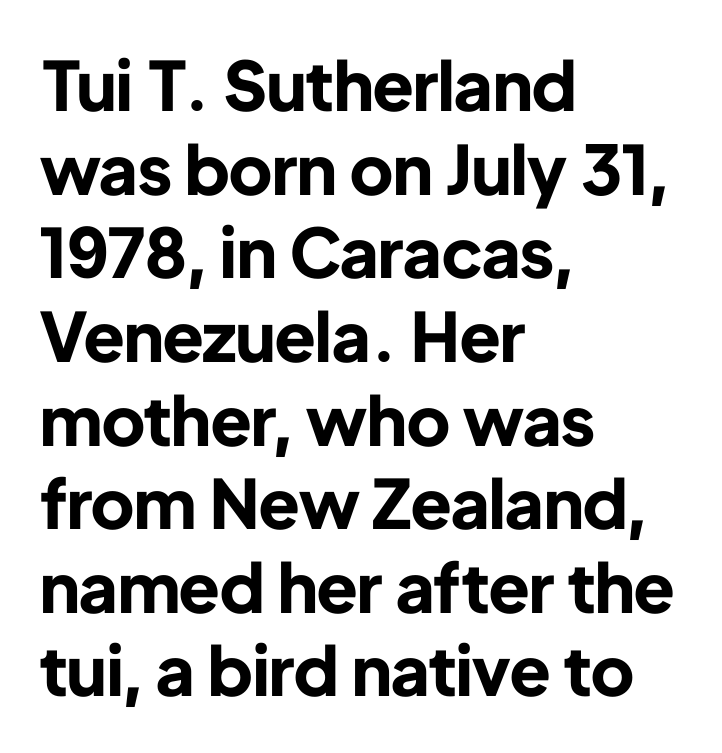
{"serif": "no", "italic": "no", "bold": "yes", "weight": "bold", "width": "normal", "stroke_contrast": "low", "x_height": "medium", "monospaced": "no", "underline": "no", "align": "left", "line_spacing_ratio": 1.23, "letter_spacing": "normal", "letter_spacing_em": 0.0, "glyph_px": 68}
